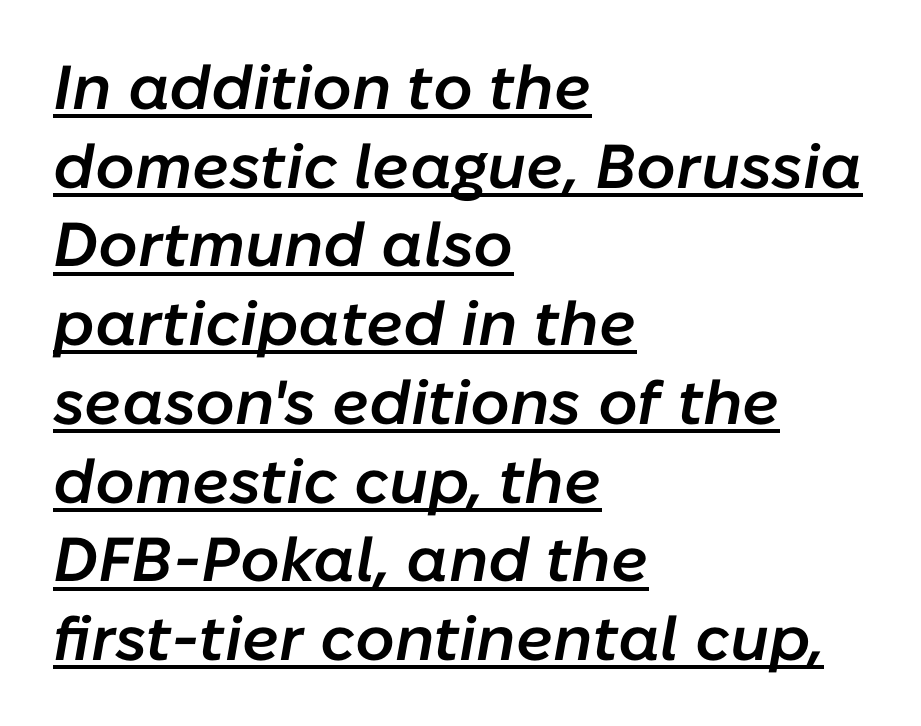
The image shows 62 px semibold type, italic (leaning right); set left-aligned, normal line spacing (1.27x), normal letter spacing, underlined; low stroke contrast and a medium x-height.
